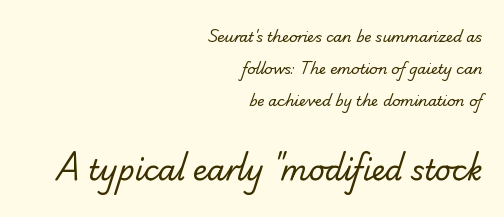
The image shows 28 px regular-weight sans-serif type; set right-aligned, loose line spacing (2.27x), normal letter spacing, not underlined; the second (bottom) block is 2.0x larger; low stroke contrast and a small x-height.
